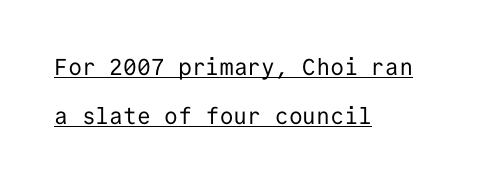
Q: Is the text bold? A: No.
Q: Is the text italic (slanted)? A: No, it is upright.
Q: Is the text underlined? A: Yes.
Q: How is the paragraph aligned? A: Left-aligned.
Q: Is the spacing between letters normal or unusually wide? A: Normal.
Q: Is the spacing between lines tight, normal or loose? A: Loose.
